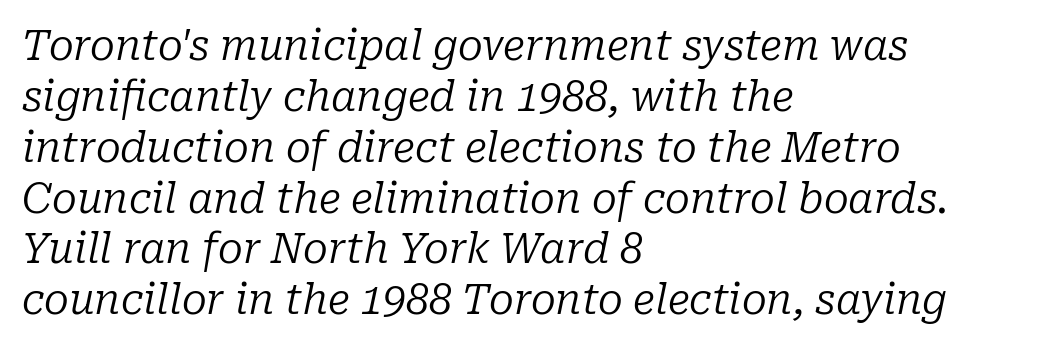
{"serif": "yes", "italic": "yes", "lean": "right", "slant_degrees": 10, "bold": "no", "weight": "regular", "width": "normal", "stroke_contrast": "low", "x_height": "medium", "monospaced": "no", "underline": "no", "align": "left", "line_spacing_ratio": 1.24, "letter_spacing": "normal", "letter_spacing_em": 0.0, "glyph_px": 41}
